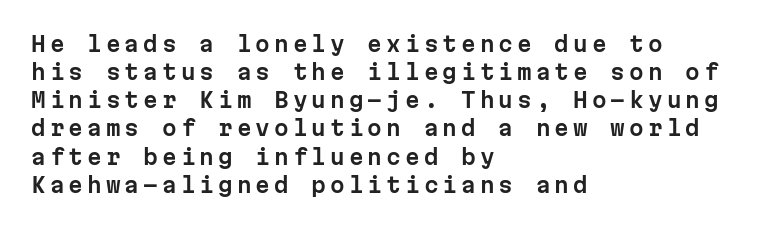
Q: Is the text italic (slanted)? A: No, it is upright.
Q: Is the text underlined? A: No.
Q: How is the paragraph aligned? A: Left-aligned.
Q: Is the spacing between lines tight, normal or loose? A: Normal.
